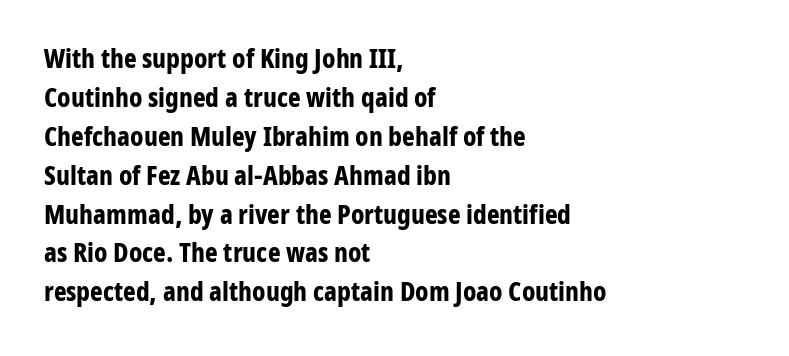
{"italic": "no", "bold": "yes", "underline": "no", "align": "left", "line_spacing": "normal", "line_spacing_ratio": 1.44, "letter_spacing": "normal", "letter_spacing_em": 0.0, "glyph_px": 27}
